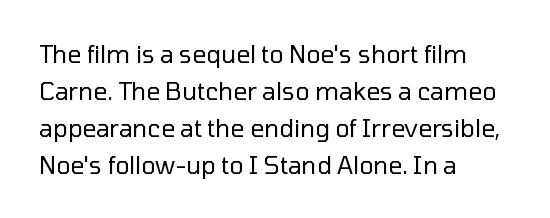
The image shows 24 px text type, upright; set left-aligned, normal line spacing (1.54x), normal letter spacing, not underlined.
